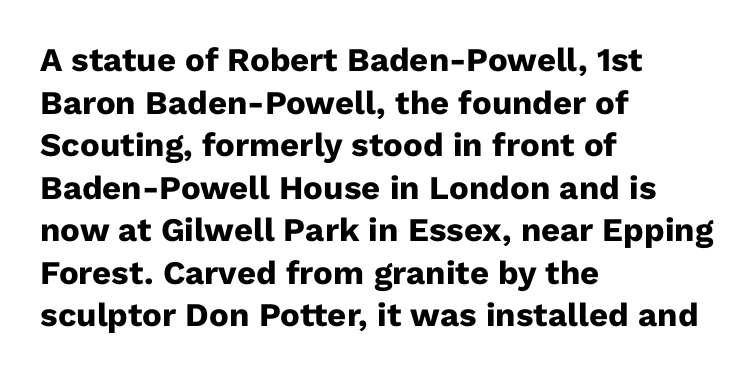
Q: Is the text bold? A: Yes.
Q: Is the text italic (slanted)? A: No, it is upright.
Q: Is the typeface a serif or a sans-serif typeface? A: Sans-serif.
Q: Is the text underlined? A: No.
Q: How is the paragraph aligned? A: Left-aligned.
Q: Is the spacing between letters normal or unusually wide? A: Normal.
Q: Is the spacing between lines tight, normal or loose? A: Normal.
Q: Width (condensed, normal, or wide)? A: Normal.
Q: Stroke contrast? A: Low.
Q: x-height? A: Medium.
Q: Monospaced? A: No.
